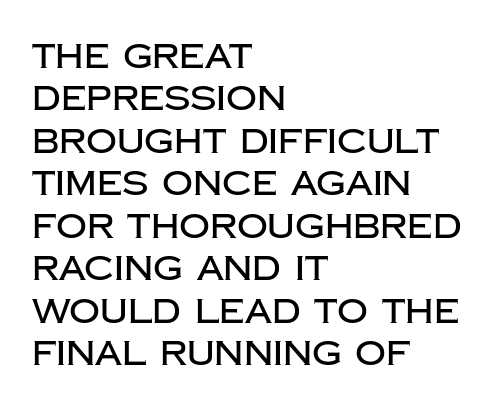
Descenders hang freely into open space. The type is set solid horizontally, with unmodified tracking. Do the characters align in a grid? No, the font is proportional. These lines sit exactly where default settings would place them. This is roman type, the default non-slanted kind. The typeface chosen for these lines omits serifs.
